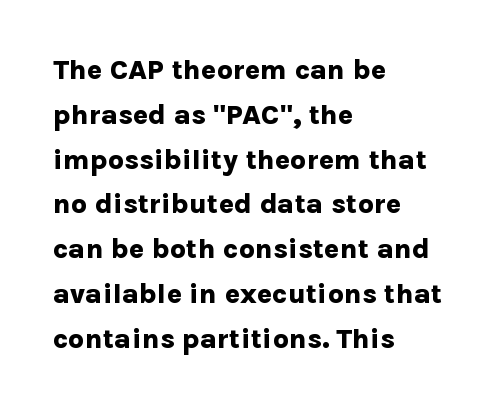
Q: Is the text bold? A: Yes.
Q: Is the text italic (slanted)? A: No, it is upright.
Q: Is the typeface a serif or a sans-serif typeface? A: Sans-serif.
Q: Is the text underlined? A: No.
Q: How is the paragraph aligned? A: Left-aligned.
Q: Is the spacing between letters normal or unusually wide? A: Normal.
Q: Is the spacing between lines tight, normal or loose? A: Normal.
Q: Width (condensed, normal, or wide)? A: Normal.
Q: Stroke contrast? A: Low.
Q: x-height? A: Medium.
Q: Monospaced? A: No.
